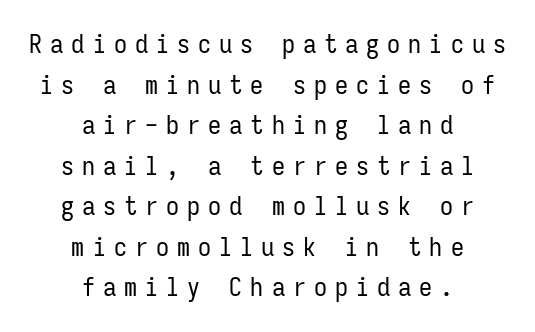
The image shows 26 px text type, upright; set centered, normal line spacing (1.56x), unusually wide letter spacing (+0.31 em), not underlined.
